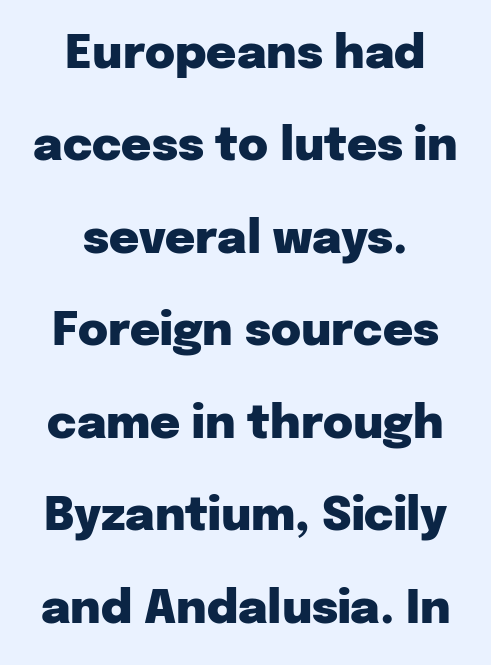
The image shows 46 px heavy sans-serif type, upright; set centered, loose line spacing (2.01x), normal letter spacing, not underlined; low stroke contrast and a medium x-height.
